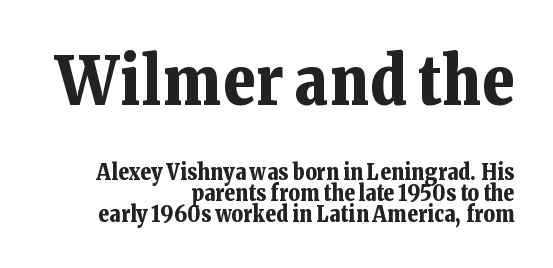
Q: Is the text bold? A: Yes.
Q: Is the text italic (slanted)? A: No, it is upright.
Q: Is the typeface a serif or a sans-serif typeface? A: Serif.
Q: Is the text underlined? A: No.
Q: How is the paragraph aligned? A: Right-aligned.
Q: Is the spacing between letters normal or unusually wide? A: Normal.
Q: Is the spacing between lines tight, normal or loose? A: Tight.
Q: Which block of text is set in a larger size, the first (top) or the second (bottom)? A: The first (top) one.
Q: Width (condensed, normal, or wide)? A: Normal.
Q: Stroke contrast? A: Low.
Q: x-height? A: Medium.
Q: Monospaced? A: No.
